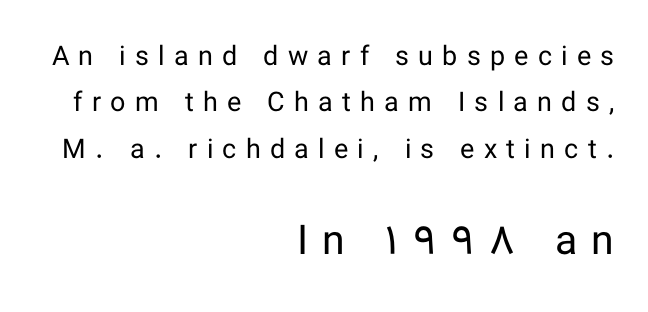
Weight: not bold — regular or lighter. This is roman type, the default non-slanted kind. Spacing verdict: proportional, widths tailored to each character. Each letter's strokes conclude bluntly, with no projecting serifs.
